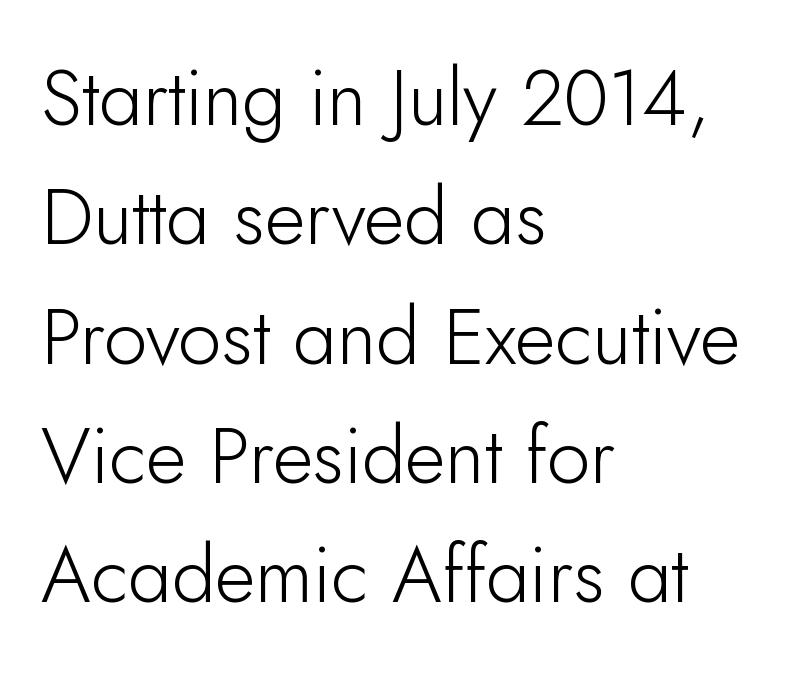
{"serif": "no", "italic": "no", "bold": "no", "weight": "light", "width": "normal", "stroke_contrast": "low", "x_height": "small", "monospaced": "no", "underline": "no", "align": "left", "line_spacing": "normal", "line_spacing_ratio": 1.53, "letter_spacing": "normal", "letter_spacing_em": 0.0, "glyph_px": 78}
